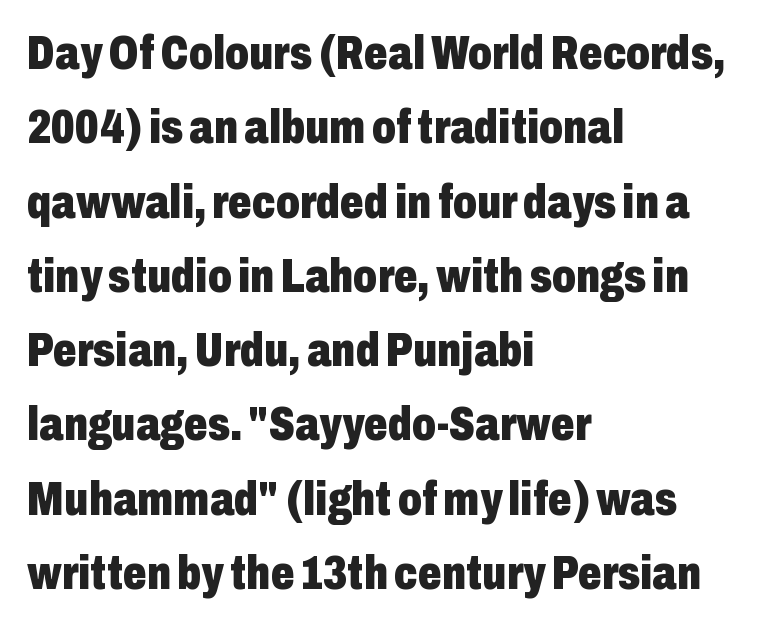
Each word holds together tightly as a unit, with standard inter-letter gaps. The lines in this sample share a left origin and differ only in where they stop. Strokes here are thick enough to call this a true bold. If you drew a line through each stem, it would be perfectly vertical. Quick note: underline off.
